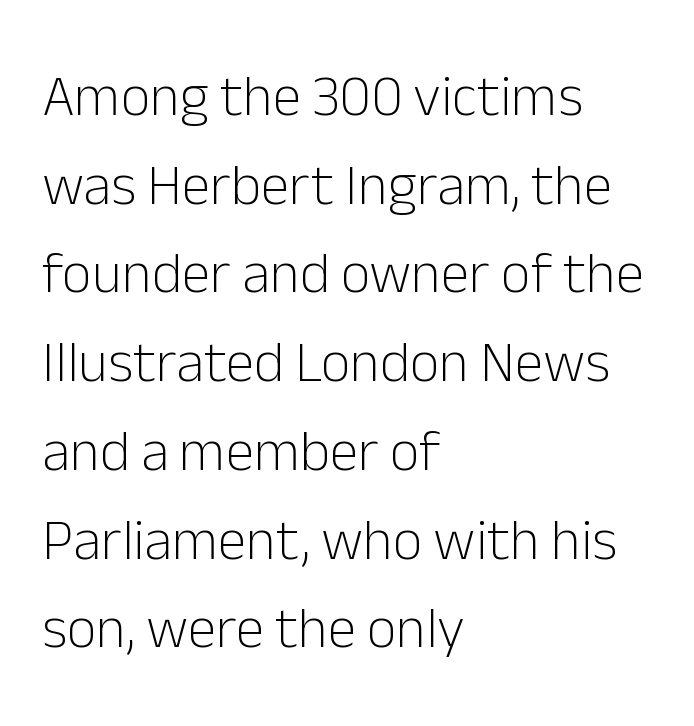
{"serif": "no", "italic": "no", "bold": "no", "weight": "light", "width": "normal", "stroke_contrast": "low", "x_height": "medium", "monospaced": "no", "underline": "no", "align": "left", "line_spacing": "normal", "line_spacing_ratio": 1.53, "letter_spacing": "normal", "letter_spacing_em": 0.0, "glyph_px": 58}
